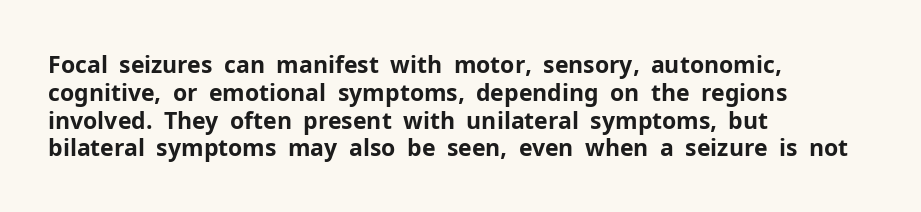
Q: Is the text bold? A: Yes.
Q: Is the text italic (slanted)? A: No, it is upright.
Q: Is the text underlined? A: No.
Q: How is the paragraph aligned? A: Left-aligned.
Q: Is the spacing between letters normal or unusually wide? A: Normal.
